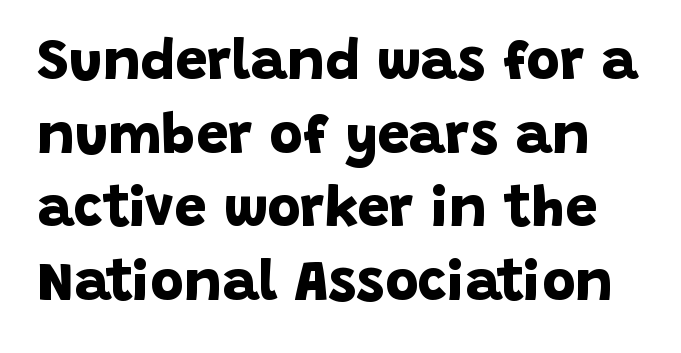
Q: Is the text bold? A: Yes.
Q: Is the typeface a serif or a sans-serif typeface? A: Sans-serif.
Q: Is the text underlined? A: No.
Q: Is the spacing between letters normal or unusually wide? A: Normal.
Q: Is the spacing between lines tight, normal or loose? A: Normal.
Q: Width (condensed, normal, or wide)? A: Normal.
Q: Stroke contrast? A: Low.
Q: x-height? A: Large.
Q: Monospaced? A: No.
